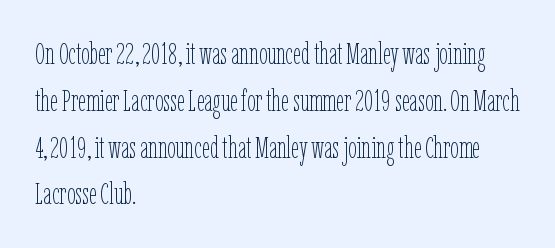
The image shows 30 px thin, condensed type, upright; set left-aligned, normal line spacing (1.56x), normal letter spacing, not underlined; low stroke contrast and a medium x-height.
